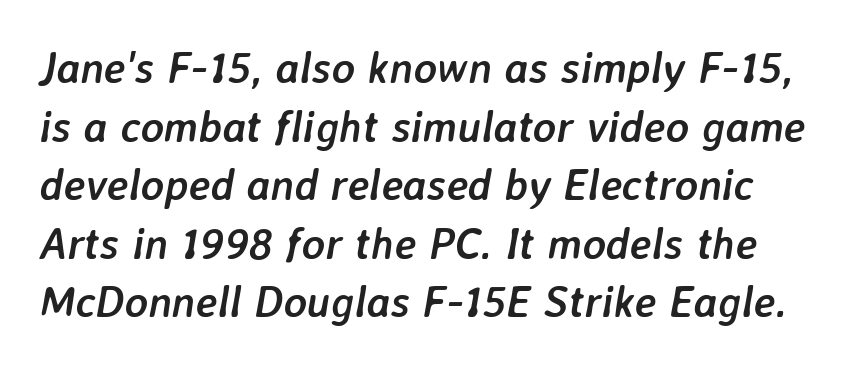
Q: Is the text bold? A: Yes.
Q: Is the text italic (slanted)? A: Yes, it leans right by about 7 degrees.
Q: Is the text underlined? A: No.
Q: Is the spacing between letters normal or unusually wide? A: Normal.
Q: Is the spacing between lines tight, normal or loose? A: Normal.
Q: Width (condensed, normal, or wide)? A: Normal.
Q: Stroke contrast? A: Low.
Q: x-height? A: Medium.
Q: Monospaced? A: No.
